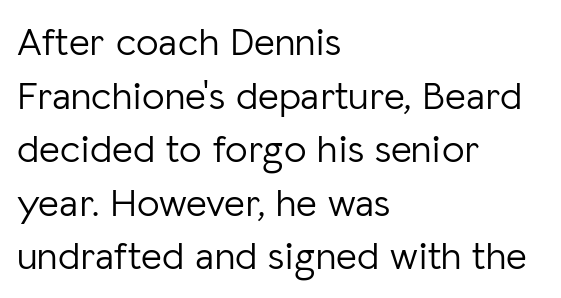
Each stroke keeps to a modest, everyday thickness or less. The rendering anchors every line to the left-hand side. Character widths vary here, with narrow letters taking less room than wide ones. Italic: no, the glyphs are upright roman.
